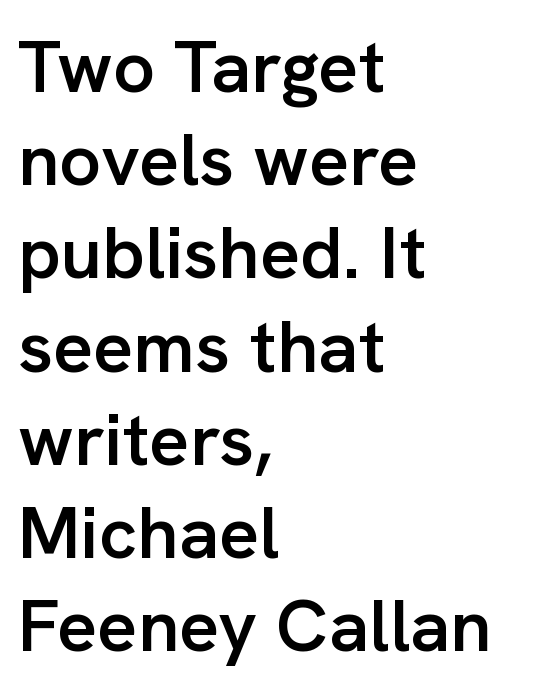
Q: Is the text bold? A: Semi-bold.
Q: Is the text italic (slanted)? A: No, it is upright.
Q: Is the typeface a serif or a sans-serif typeface? A: Sans-serif.
Q: Is the text underlined? A: No.
Q: How is the paragraph aligned? A: Left-aligned.
Q: Is the spacing between letters normal or unusually wide? A: Normal.
Q: Is the spacing between lines tight, normal or loose? A: Normal.
Q: Width (condensed, normal, or wide)? A: Normal.
Q: Stroke contrast? A: Low.
Q: x-height? A: Medium.
Q: Monospaced? A: No.
